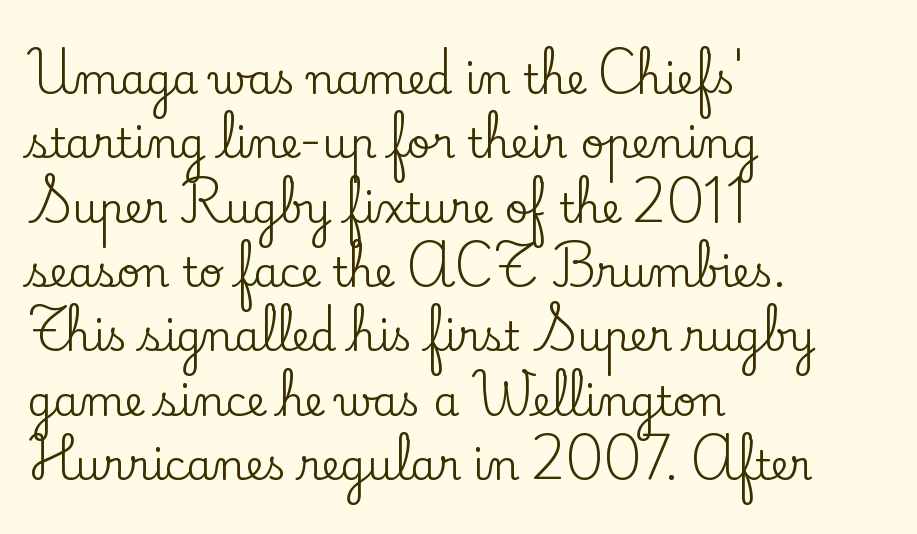
The image shows 41 px serif type, upright; set left-aligned, normal line spacing (1.57x), normal letter spacing, not underlined; low stroke contrast and a small x-height.
